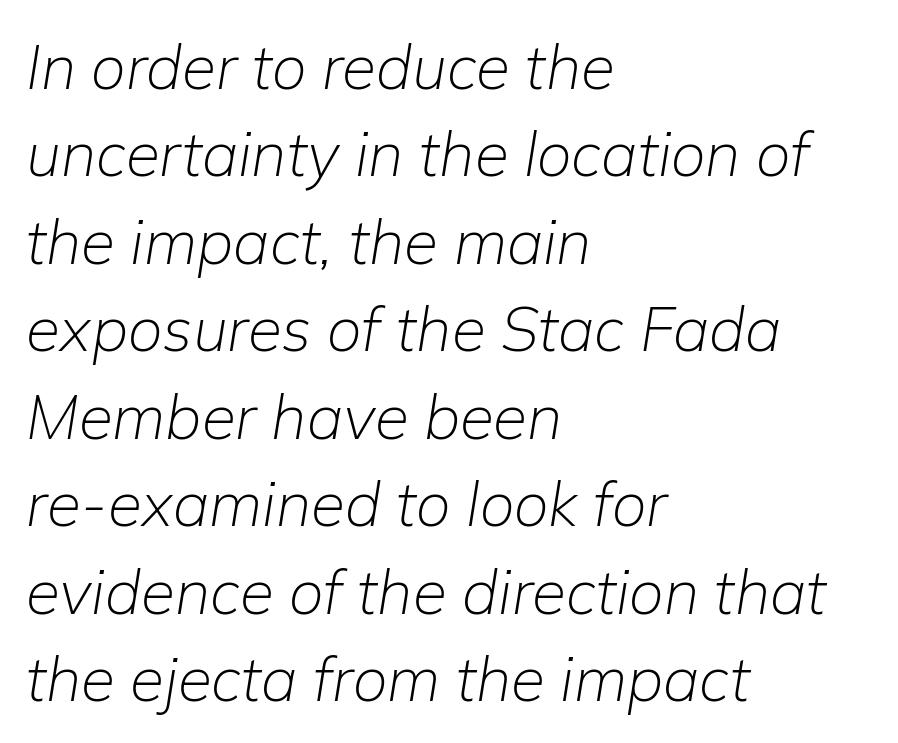
{"italic": "yes", "lean": "right", "slant_degrees": 9, "bold": "no", "weight": "light", "width": "normal", "stroke_contrast": "low", "x_height": "medium", "monospaced": "no", "underline": "no", "align": "left", "line_spacing": "normal", "line_spacing_ratio": 1.41, "letter_spacing": "normal", "letter_spacing_em": 0.0, "glyph_px": 62}
